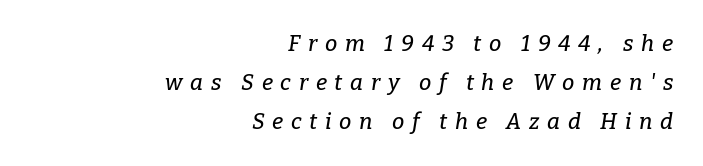
Q: Is the text italic (slanted)? A: Yes, it leans right by about 9 degrees.
Q: Is the text underlined? A: No.
Q: How is the paragraph aligned? A: Right-aligned.
Q: Is the spacing between letters normal or unusually wide? A: Unusually wide.
